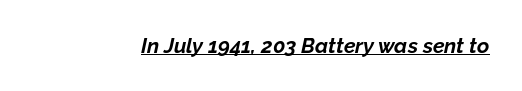
Q: Is the text bold? A: Yes.
Q: Is the text italic (slanted)? A: Yes, it leans right by about 12 degrees.
Q: Is the text underlined? A: Yes.
Q: Is the spacing between letters normal or unusually wide? A: Normal.
